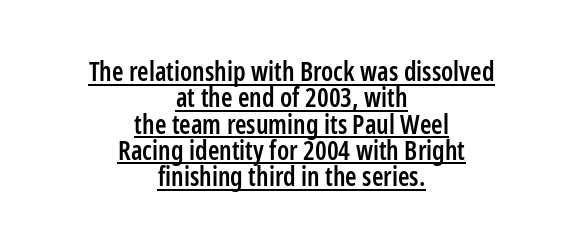
The lettering is marked with a stroke running underneath it. The gaps between neighbouring characters are ordinary and unremarkable. Horizontally, the lines are justified to the midpoint only. Upright lettering throughout. The rendering uses a small line-height, squeezing the rows.
